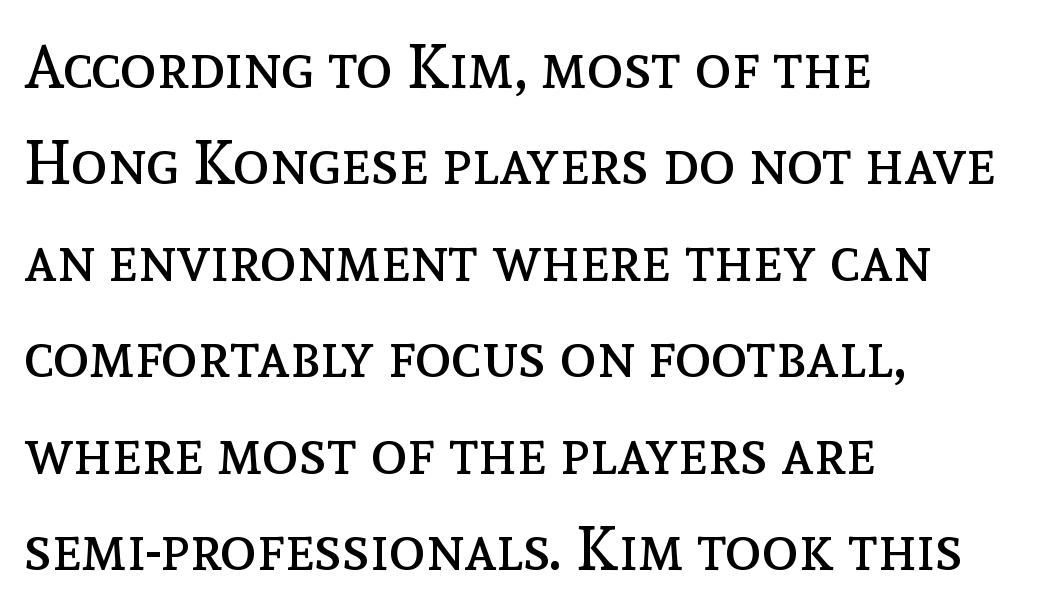
Compared with a centered layout, this one pins lines to the left instead. Counters stay open thanks to moderate or lighter strokes. The area under the type is left untouched. The passage shown has conventional tracking throughout. Ordinary non-slanted type is in use. The passage shown is typed in a proportional face where columns would drift.
